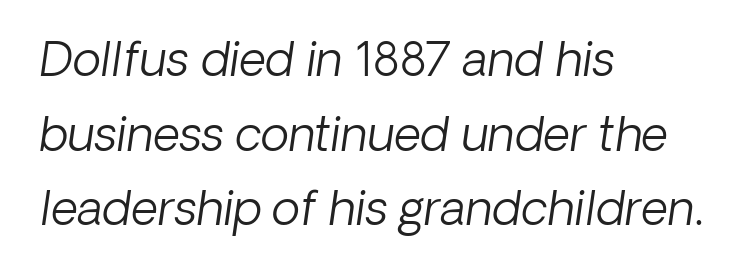
The whole block is typeset with a tilt. Honestly, the letter spacing is just normal — you wouldn't notice it. Character widths vary here, with narrow letters taking less room than wide ones. Type without underlining. Each stroke keeps to a modest, everyday thickness or less. Short and long lines alike share a common starting point at left.
